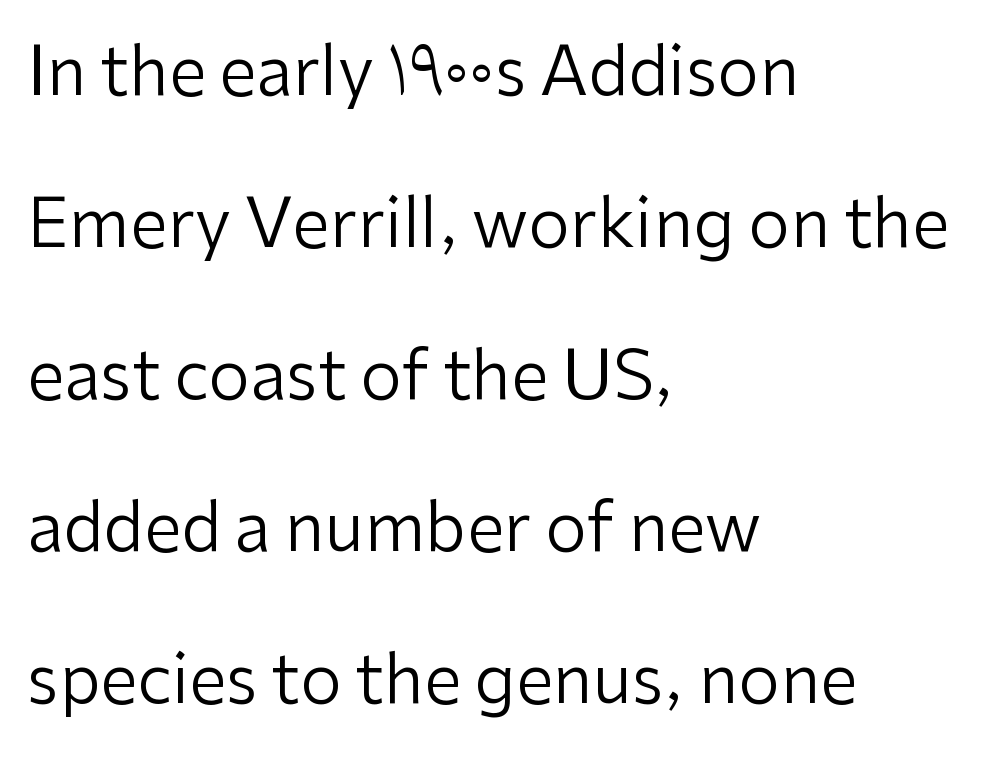
The image shows 67 px regular-weight sans-serif type, upright; set left-aligned, loose line spacing (2.27x), normal letter spacing, not underlined; low stroke contrast and a medium x-height.
